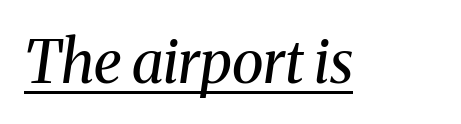
Check the space under the baseline: a stroke is drawn there. The letters advance in unequal steps, a hallmark of proportional type. Typographically, this falls in the serif category. The typography opts for an oblique posture over an upright one. Honestly, the letter spacing is just normal — you wouldn't notice it. Vertical stems look standard width or narrower in stroke.
